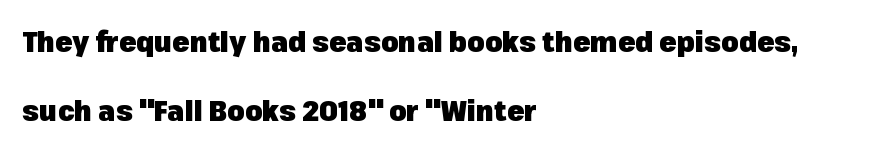
The image shows 28 px heavy sans-serif type, upright; set left-aligned, loose line spacing (2.47x), normal letter spacing, not underlined; low stroke contrast and a medium x-height.
